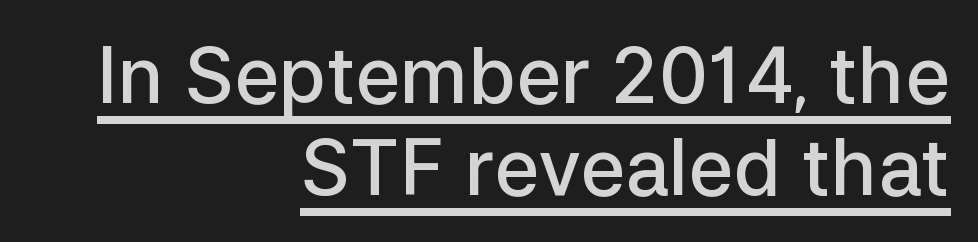
Q: Is the text bold? A: Semi-bold.
Q: Is the text italic (slanted)? A: No, it is upright.
Q: Is the typeface a serif or a sans-serif typeface? A: Sans-serif.
Q: Is the text underlined? A: Yes.
Q: How is the paragraph aligned? A: Right-aligned.
Q: Is the spacing between letters normal or unusually wide? A: Normal.
Q: Width (condensed, normal, or wide)? A: Normal.
Q: Stroke contrast? A: Low.
Q: x-height? A: Medium.
Q: Monospaced? A: No.
